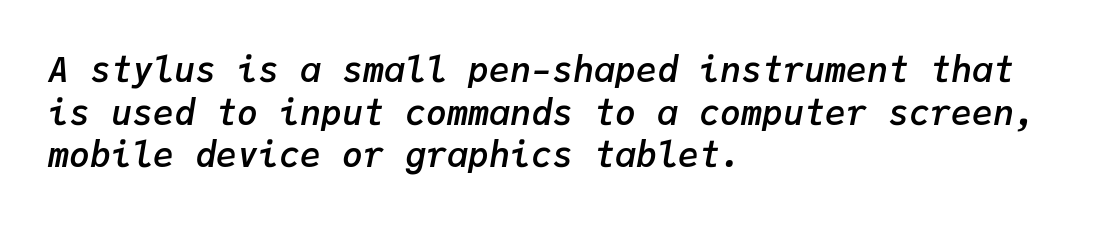
The tracking reads as untouched default to a designer's eye. A typesetter would mark this as italic. Stroke thickness is moderately raised; the sample reads as semibold. The foot of each line stays bare and open. The paragraph has a hard left edge and a soft right edge.
